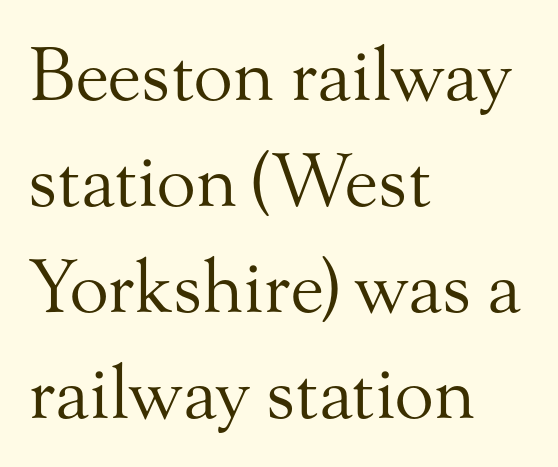
Q: Is the text bold? A: No.
Q: Is the text italic (slanted)? A: No, it is upright.
Q: Is the typeface a serif or a sans-serif typeface? A: Serif.
Q: Is the text underlined? A: No.
Q: How is the paragraph aligned? A: Left-aligned.
Q: Is the spacing between letters normal or unusually wide? A: Normal.
Q: Is the spacing between lines tight, normal or loose? A: Normal.
Q: Width (condensed, normal, or wide)? A: Normal.
Q: Stroke contrast? A: Medium.
Q: x-height? A: Small.
Q: Monospaced? A: No.
